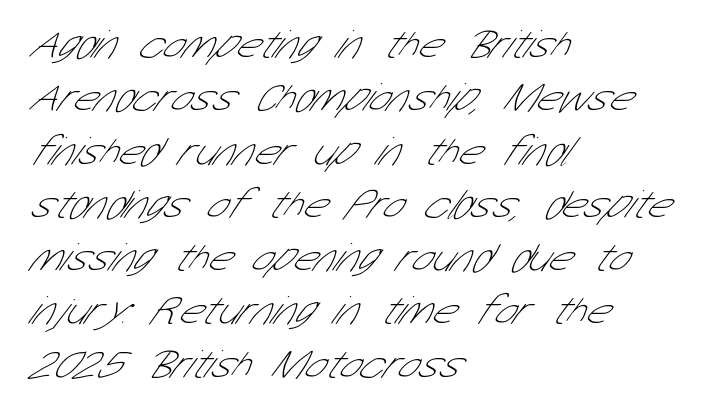
{"serif": "no", "bold": "no", "weight": "thin", "width": "condensed", "stroke_contrast": "low", "x_height": "medium", "monospaced": "no", "underline": "no", "align": "left", "line_spacing": "normal", "line_spacing_ratio": 1.3, "letter_spacing": "normal", "letter_spacing_em": 0.0, "glyph_px": 41}
